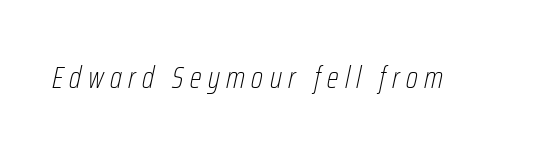
Q: Is the text bold? A: No.
Q: Is the text italic (slanted)? A: Yes, it leans right by about 12 degrees.
Q: Is the text underlined? A: No.
Q: Is the spacing between letters normal or unusually wide? A: Unusually wide.
Q: Width (condensed, normal, or wide)? A: Condensed.
Q: Stroke contrast? A: Low.
Q: x-height? A: Medium.
Q: Monospaced? A: No.
